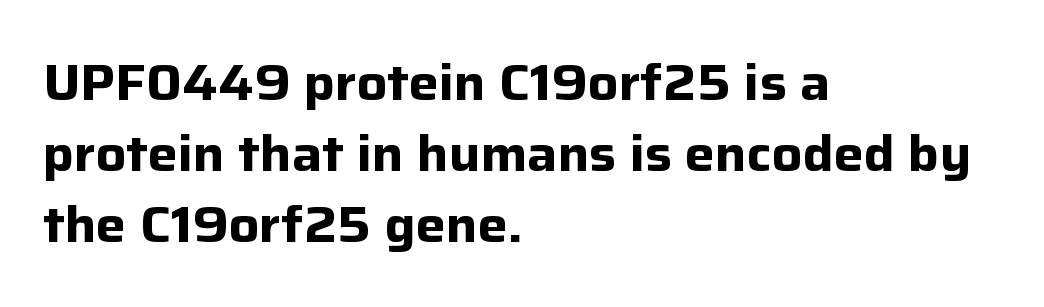
Q: Is the text bold? A: Yes.
Q: Is the text italic (slanted)? A: No, it is upright.
Q: Is the typeface a serif or a sans-serif typeface? A: Sans-serif.
Q: Is the text underlined? A: No.
Q: How is the paragraph aligned? A: Left-aligned.
Q: Is the spacing between letters normal or unusually wide? A: Normal.
Q: Is the spacing between lines tight, normal or loose? A: Normal.
Q: Width (condensed, normal, or wide)? A: Normal.
Q: Stroke contrast? A: Low.
Q: x-height? A: Medium.
Q: Monospaced? A: No.
